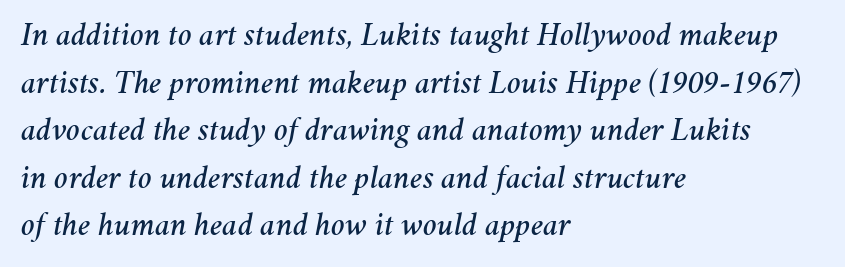
{"italic": "yes", "lean": "right", "slant_degrees": 11, "width": "normal", "stroke_contrast": "medium", "x_height": "medium", "monospaced": "no", "underline": "no", "align": "left", "line_spacing": "normal", "line_spacing_ratio": 1.44, "letter_spacing": "normal", "letter_spacing_em": 0.0, "glyph_px": 33}
